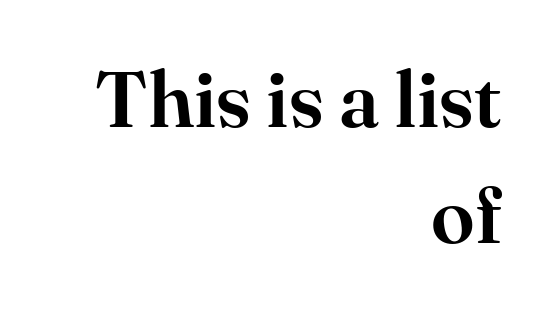
Descender tails drop into unmarked territory. No extra tracking has been applied to these lines. This is serif lettering, the kind often seen in printed books. Here the designer chose a conventional face with non-uniform glyph widths.
